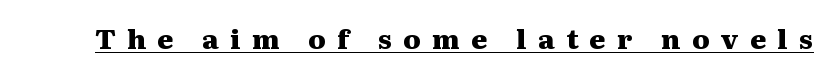
It's the straight-up-and-down kind of type. The rendering uses the underline text-decoration. Students, this is bold: see how much ink each stroke carries. Is the letter spacing exaggerated? Yes — the characters are pushed far apart.
